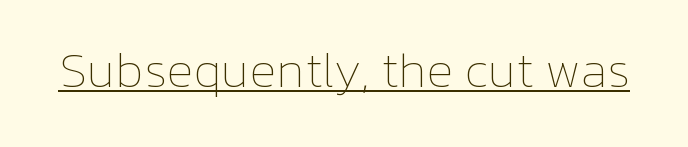
Q: Is the text bold? A: No.
Q: Is the text italic (slanted)? A: No, it is upright.
Q: Is the text underlined? A: Yes.
Q: Is the spacing between letters normal or unusually wide? A: Normal.
Q: Width (condensed, normal, or wide)? A: Normal.
Q: Stroke contrast? A: Low.
Q: x-height? A: Medium.
Q: Monospaced? A: No.
